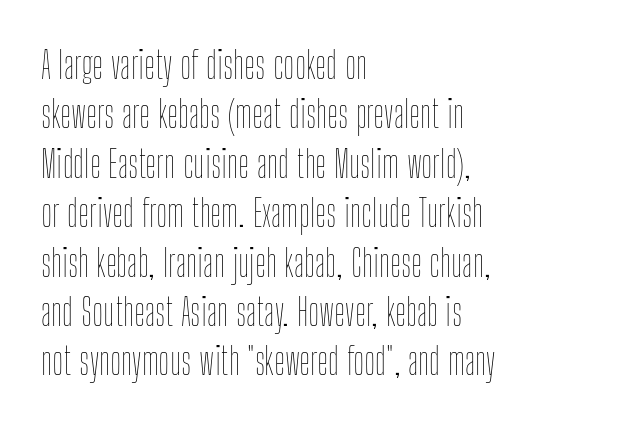
The rendering uses natural spacing where letterforms have individual widths. Vertical stems look standard width or narrower in stroke. Is there much room between lines? A standard amount, neither cramped nor airy. Layout note: lines flush left. When letters stand straight like this, we call the style roman or upright. The tracking reads as untouched default to a designer's eye.
